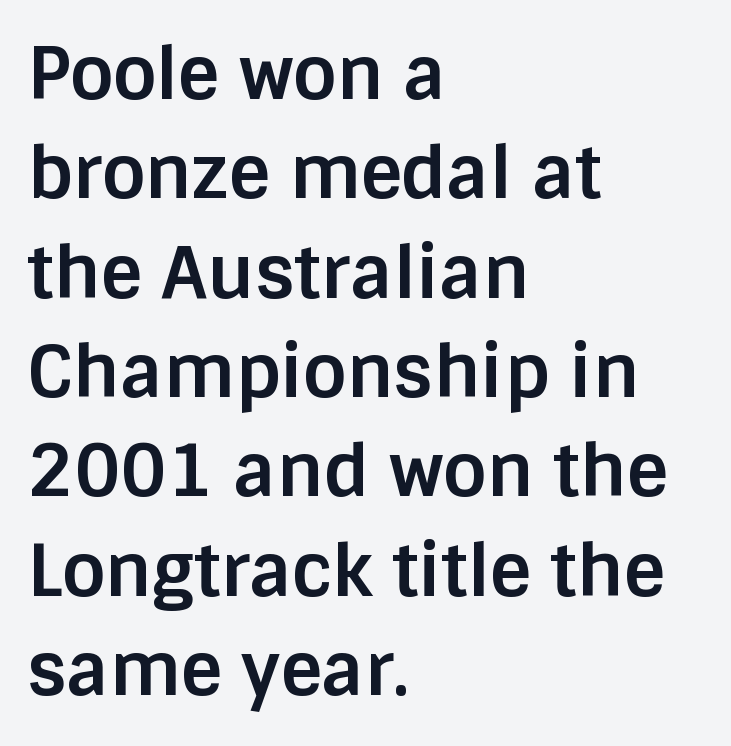
{"serif": "no", "italic": "no", "bold": "yes", "weight": "bold", "width": "normal", "stroke_contrast": "low", "x_height": "large", "monospaced": "no", "underline": "no", "align": "left", "line_spacing": "normal", "line_spacing_ratio": 1.38, "letter_spacing": "normal", "letter_spacing_em": 0.0, "glyph_px": 72}
